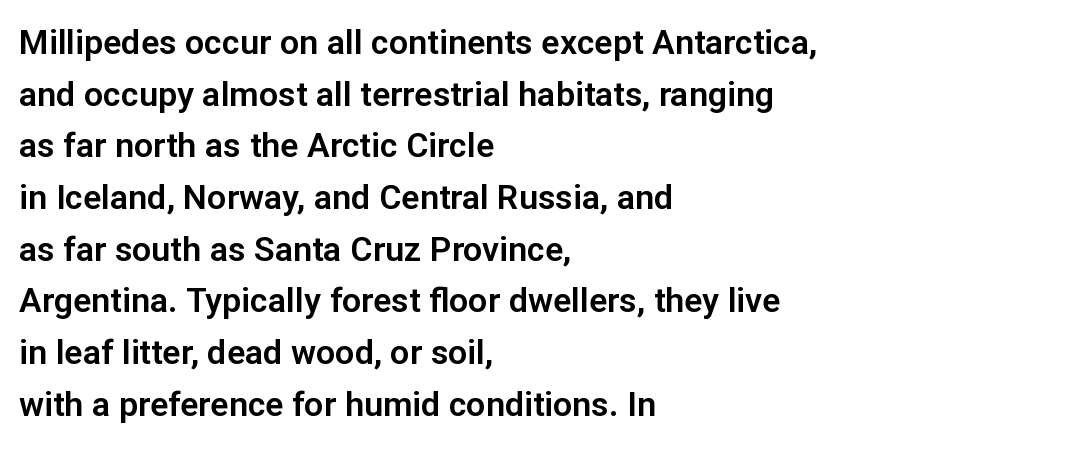
The image shows 34 px sans-serif type, upright; set left-aligned, normal line spacing (1.52x), normal letter spacing, not underlined; low stroke contrast and a medium x-height.
